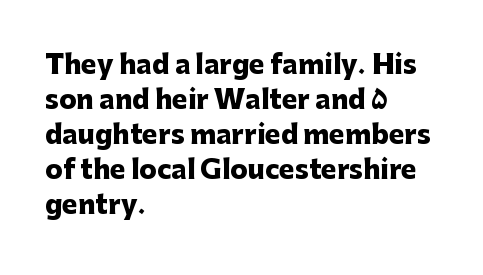
The image shows 26 px bold type, upright; set left-aligned, normal line spacing (1.35x), normal letter spacing, not underlined.
